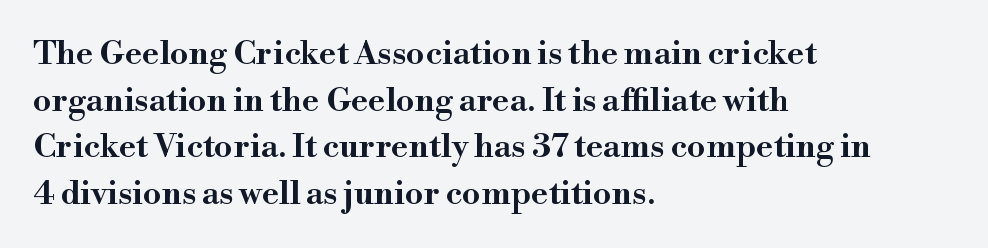
Q: Is the text italic (slanted)? A: No, it is upright.
Q: Is the typeface a serif or a sans-serif typeface? A: Serif.
Q: Is the text underlined? A: No.
Q: How is the paragraph aligned? A: Left-aligned.
Q: Is the spacing between letters normal or unusually wide? A: Normal.
Q: Is the spacing between lines tight, normal or loose? A: Normal.
Q: Width (condensed, normal, or wide)? A: Wide.
Q: Stroke contrast? A: High.
Q: x-height? A: Small.
Q: Monospaced? A: No.
